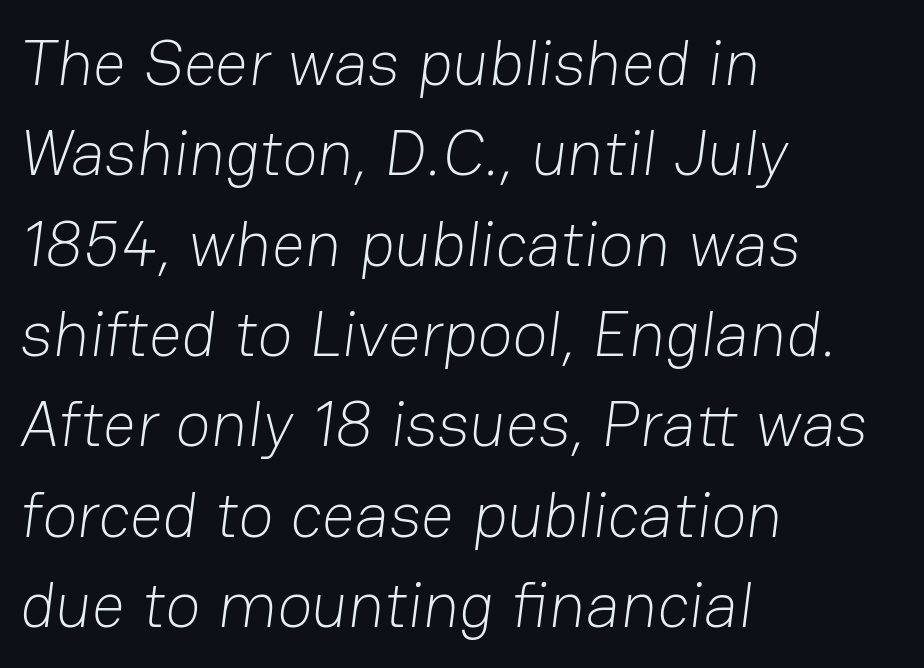
What's the leading like? Ordinary, nothing unusual. A typesetter would call this zero additional tracking. The text block is weighted toward the left margin, trailing off unevenly rightward. Descenders are the only things crossing below the line. Is the stroke heavy? The answer is a plain regular-or-lighter.
